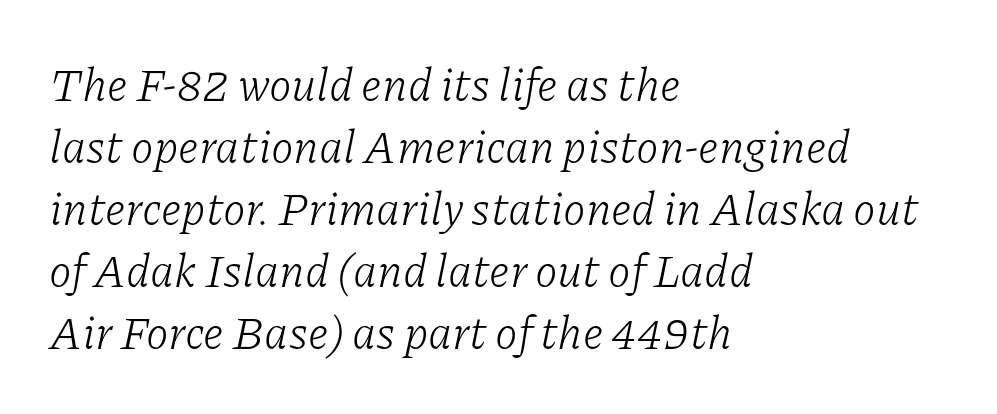
In CSS terms this would be text-align: left. A typesetter would call this proportional, since set widths differ per character. The space between consecutive lines is moderate. The horizontal fit of the characters is conventional and even. A bare baseline throughout the passage. Observe the serifs anchoring each vertical stroke in this sample.
